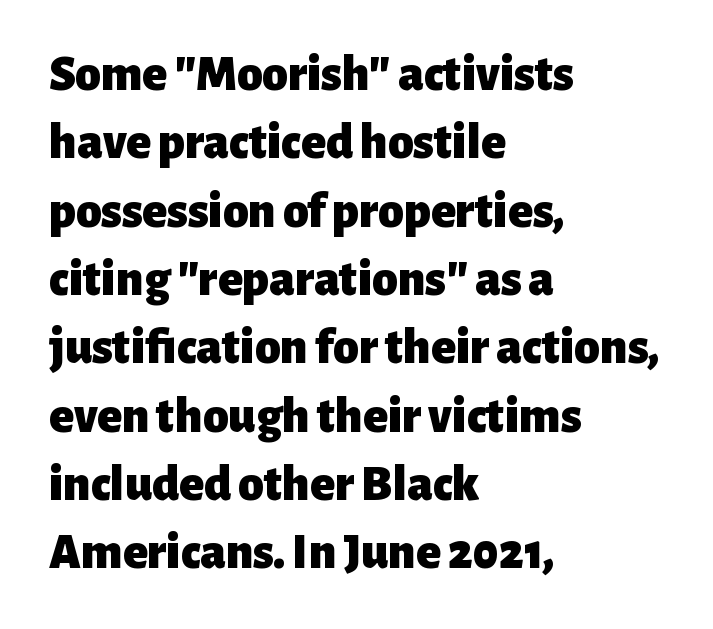
The image shows 51 px heavy sans-serif type, upright; set left-aligned, normal line spacing (1.34x), normal letter spacing, not underlined; low stroke contrast and a medium x-height.
